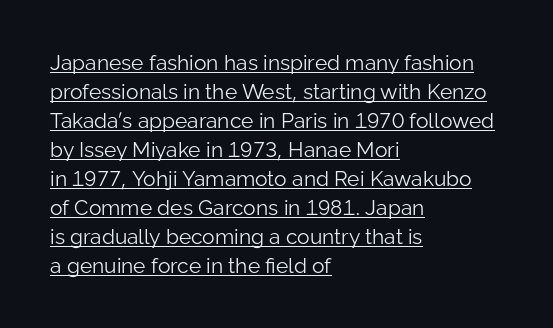
Is the block centered? No — it sits flush against the left margin. Descenders here cross a horizontal rule under the line. Caption: standard tracking, unaltered. Italic: no, the glyphs are upright roman.
